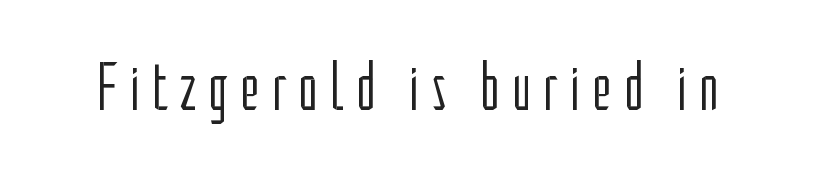
The image shows 68 px light, condensed sans-serif type, upright; set not underlined; low stroke contrast and a medium x-height.
